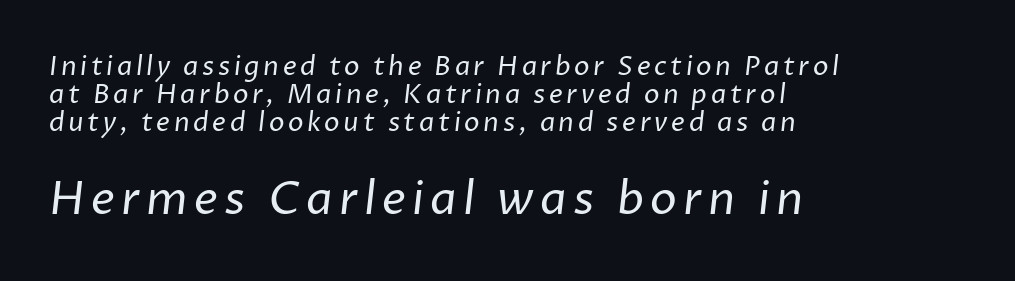
{"serif": "no", "bold": "no", "weight": "regular", "width": "normal", "stroke_contrast": "low", "x_height": "medium", "monospaced": "no", "underline": "no", "align": "left", "line_spacing": "tight", "line_spacing_ratio": 1.08, "larger_block": "second", "size_ratio": 1.73, "glyph_px": 45}
